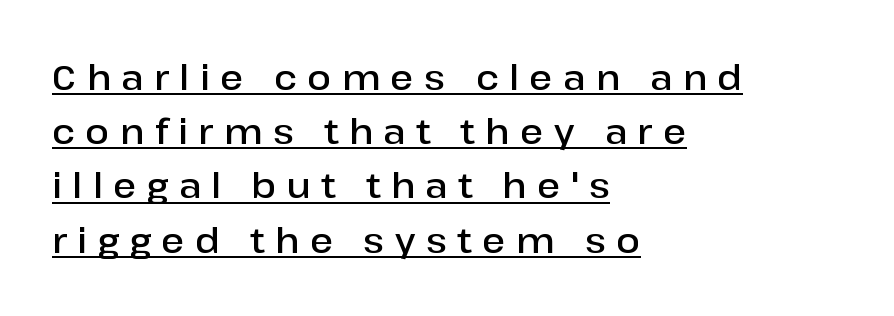
Weight: semibold (demi). In terms of posture, this sample is upright. This rendering uses left alignment, leaving the right contour irregular. The face used here appears with an underline applied.
